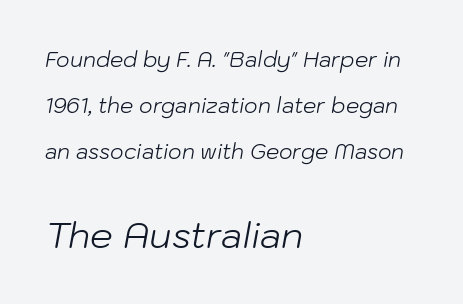
Q: Is the text bold? A: No.
Q: Is the text italic (slanted)? A: Yes, it leans right by about 10 degrees.
Q: Is the text underlined? A: No.
Q: How is the paragraph aligned? A: Left-aligned.
Q: Is the spacing between letters normal or unusually wide? A: Normal.
Q: Is the spacing between lines tight, normal or loose? A: Loose.
Q: Which block of text is set in a larger size, the first (top) or the second (bottom)? A: The second (bottom) one.
Q: Width (condensed, normal, or wide)? A: Normal.
Q: Stroke contrast? A: Low.
Q: x-height? A: Medium.
Q: Monospaced? A: No.
